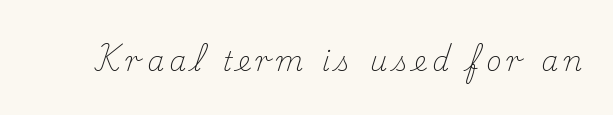
Q: Is the text bold? A: No.
Q: Is the text italic (slanted)? A: Yes.
Q: Is the text underlined? A: No.
Q: Is the spacing between letters normal or unusually wide? A: Unusually wide.
